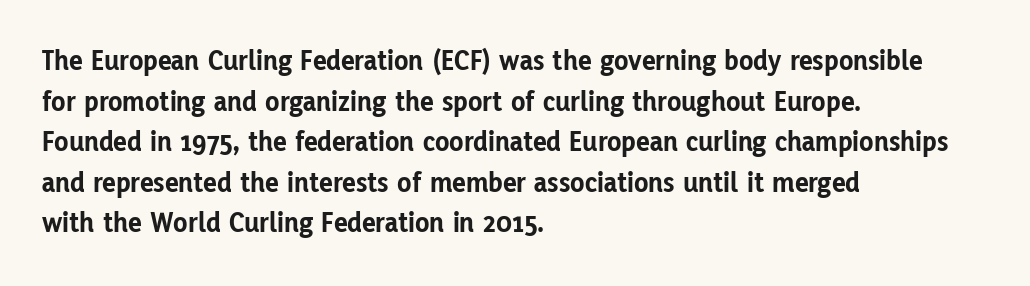
Just letters on the line, the space beneath them empty. Baseline-to-baseline distance is the conventional proportion of letter height. Typesetter's note: full bold, strokes at maximum text heaviness. Layout note: lines flush left. These lines are rendered in a variable-pitch font.
